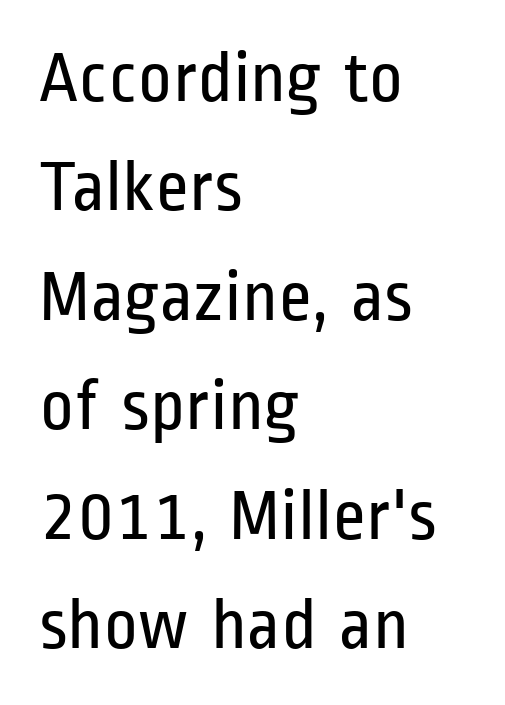
The font family rendered here belongs to the sans-serif group. How would I describe the line gaps? Plain and ordinary. No extra ink here — the face is not bold. The face used here is rendered with its standard letterfit. Each letter keeps its own natural width here, so spacing adapts to shape. Every stem runs plumb, perpendicular to the baseline.
